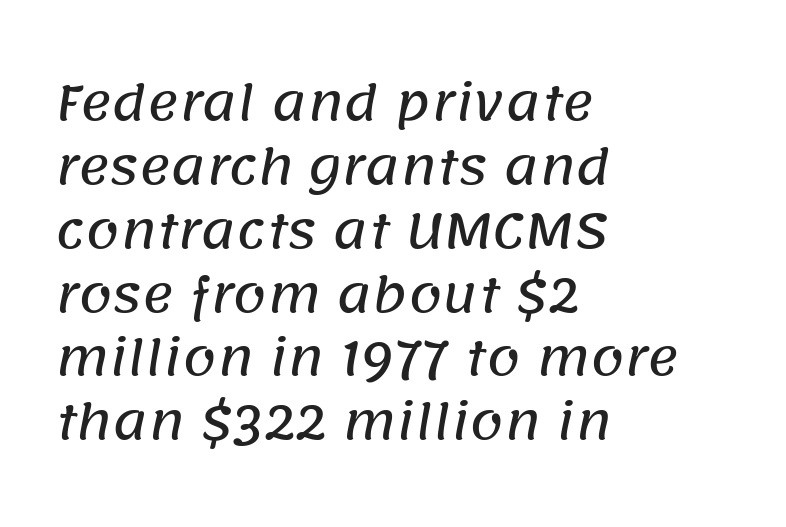
Q: Is the typeface a serif or a sans-serif typeface? A: Sans-serif.
Q: Is the text underlined? A: No.
Q: How is the paragraph aligned? A: Left-aligned.
Q: Is the spacing between letters normal or unusually wide? A: Normal.
Q: Is the spacing between lines tight, normal or loose? A: Normal.
Q: Width (condensed, normal, or wide)? A: Normal.
Q: Stroke contrast? A: Low.
Q: x-height? A: Large.
Q: Monospaced? A: No.
